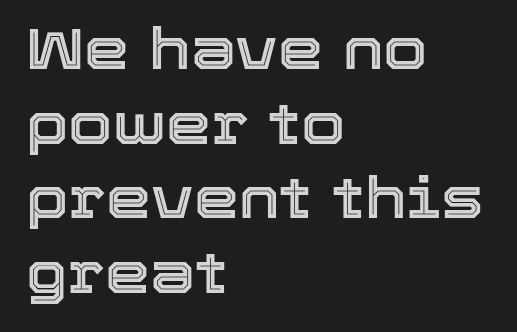
The image shows 57 px text type, upright; set left-aligned, normal line spacing (1.31x), normal letter spacing, not underlined; a medium x-height.
